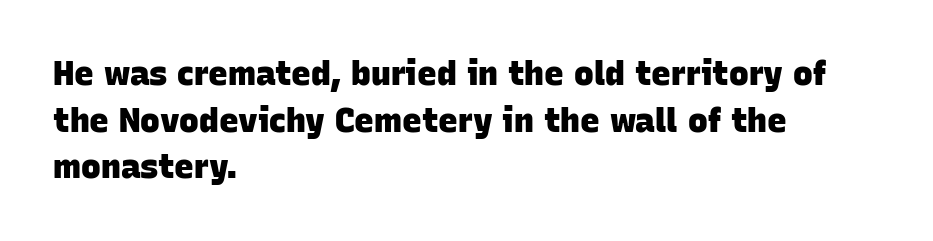
Each word holds together tightly as a unit, with standard inter-letter gaps. Observe the absence of serifs on each vertical stroke in this sample. The paragraph has a hard left edge and a soft right edge. This sample has the flowing, uneven cadence of proportional lettering. Nobody drew a line under any word here. Whoever set this chose a conventional vertical rhythm.
